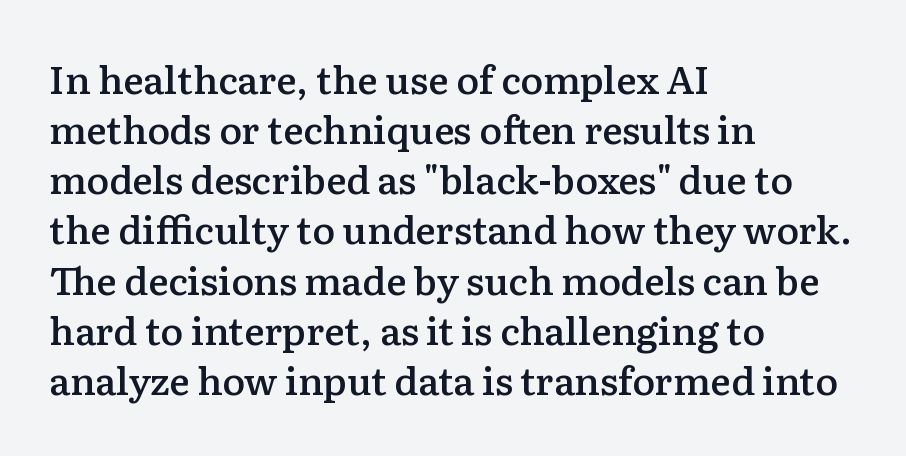
The image shows 38 px semibold serif type, upright; set left-aligned, normal line spacing (1.32x), normal letter spacing, not underlined; low stroke contrast and a medium x-height.
